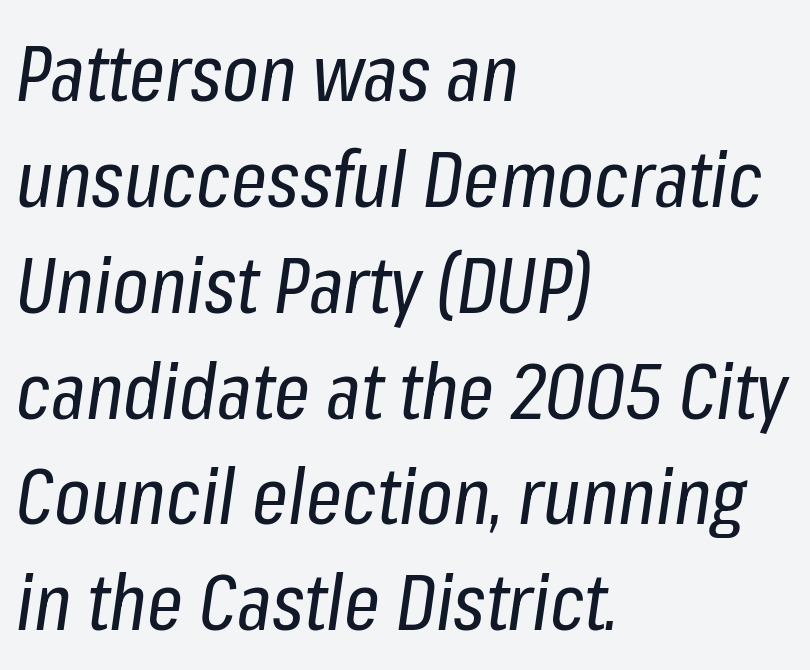
{"italic": "yes", "lean": "right", "slant_degrees": 8, "bold": "no", "weight": "regular", "width": "condensed", "stroke_contrast": "low", "x_height": "medium", "monospaced": "no", "underline": "no", "align": "left", "line_spacing": "normal", "line_spacing_ratio": 1.34, "letter_spacing": "normal", "letter_spacing_em": 0.0, "glyph_px": 79}
